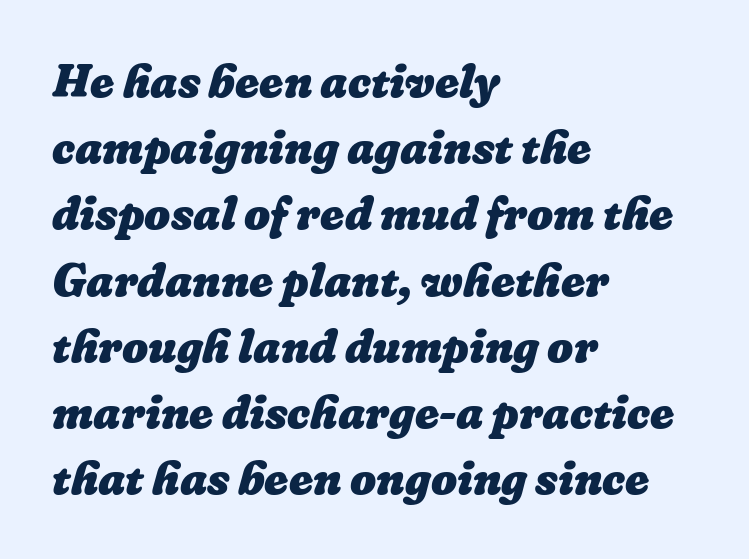
Q: Is the text bold? A: Yes.
Q: Is the text underlined? A: No.
Q: How is the paragraph aligned? A: Left-aligned.
Q: Is the spacing between letters normal or unusually wide? A: Normal.
Q: Is the spacing between lines tight, normal or loose? A: Normal.
Q: Width (condensed, normal, or wide)? A: Normal.
Q: Stroke contrast? A: Low.
Q: x-height? A: Medium.
Q: Monospaced? A: No.
